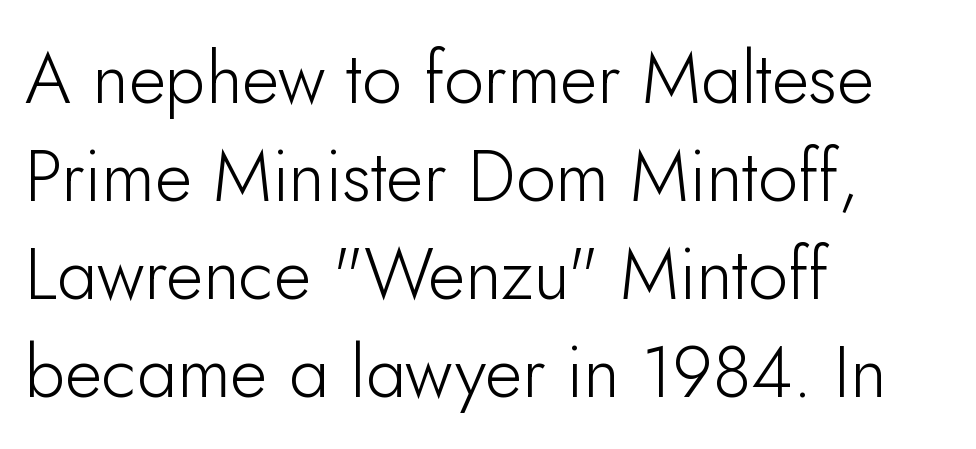
Each word holds together tightly as a unit, with standard inter-letter gaps. Reading down the block, your eye returns to a fixed left position each line. You could not count columns in this text — the font is proportionally spaced. The strip under each line holds only bare page. Leading matches the norm, producing a regular column. Italic? Not at all — the glyphs are vertical.
